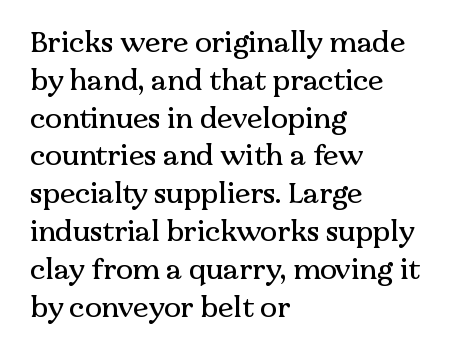
Q: Is the text italic (slanted)? A: No, it is upright.
Q: Is the typeface a serif or a sans-serif typeface? A: Serif.
Q: Is the text underlined? A: No.
Q: How is the paragraph aligned? A: Left-aligned.
Q: Is the spacing between letters normal or unusually wide? A: Normal.
Q: Is the spacing between lines tight, normal or loose? A: Normal.
Q: Width (condensed, normal, or wide)? A: Normal.
Q: Stroke contrast? A: Medium.
Q: x-height? A: Medium.
Q: Monospaced? A: No.
